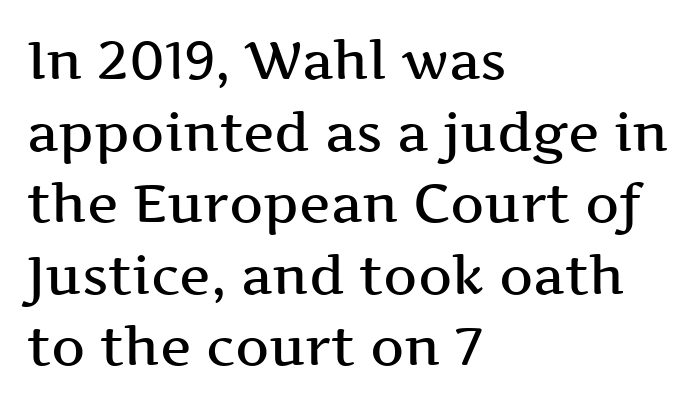
{"serif": "yes", "italic": "no", "bold": "semi", "weight": "semibold", "width": "wide", "stroke_contrast": "medium", "x_height": "medium", "monospaced": "no", "underline": "no", "align": "left", "line_spacing": "normal", "line_spacing_ratio": 1.35, "letter_spacing": "normal", "letter_spacing_em": 0.0, "glyph_px": 53}
